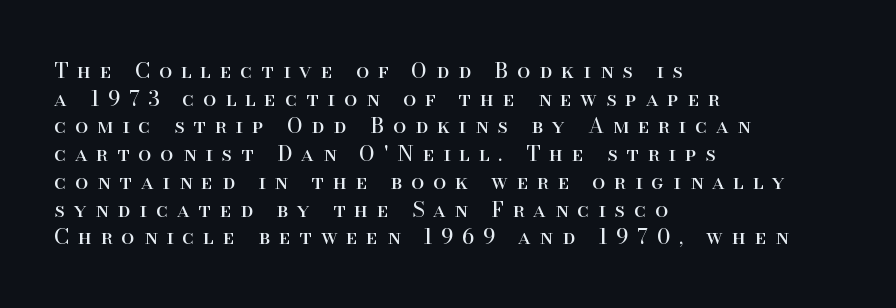
Q: Is the text bold? A: No.
Q: Is the text italic (slanted)? A: No, it is upright.
Q: Is the text underlined? A: No.
Q: How is the paragraph aligned? A: Left-aligned.
Q: Is the spacing between letters normal or unusually wide? A: Unusually wide.
Q: Is the spacing between lines tight, normal or loose? A: Normal.
